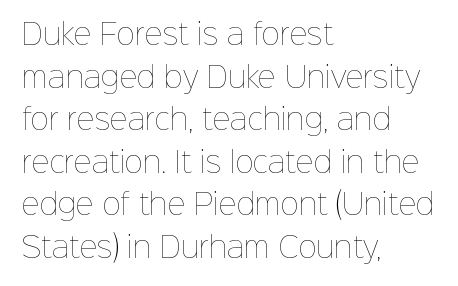
Q: Is the text bold? A: No.
Q: Is the text italic (slanted)? A: No, it is upright.
Q: Is the text underlined? A: No.
Q: How is the paragraph aligned? A: Left-aligned.
Q: Is the spacing between letters normal or unusually wide? A: Normal.
Q: Is the spacing between lines tight, normal or loose? A: Normal.
Q: Width (condensed, normal, or wide)? A: Normal.
Q: Stroke contrast? A: Low.
Q: x-height? A: Medium.
Q: Monospaced? A: No.
